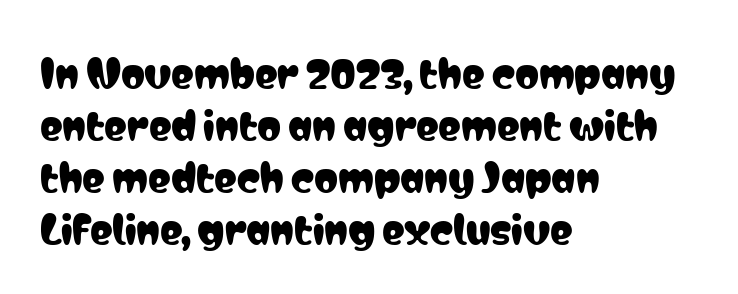
This sample has the flowing, uneven cadence of proportional lettering. No italicization has been applied; the sample stays upright. Regular leading. The tracking reads as untouched default to a designer's eye. Does the copy run flush right? No — it runs flush left.
